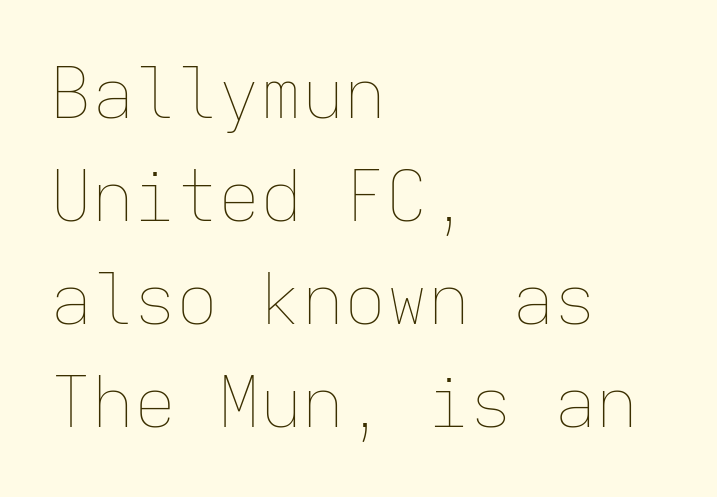
The weight would be labelled regular, book, light, or lighter still. Tracking here is standard; glyphs follow each other at the usual distance. No word sits above an underline. This sample has the even, mechanical cadence of fixed-width lettering. The rendering uses a moderate line-height, typical for paragraphs.
